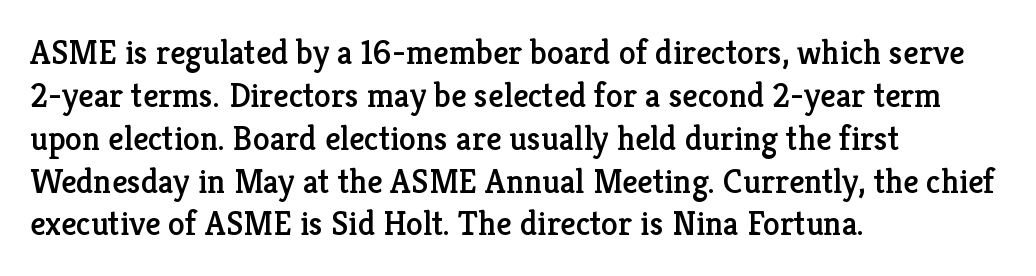
Q: Is the text italic (slanted)? A: No, it is upright.
Q: Is the typeface a serif or a sans-serif typeface? A: Serif.
Q: Is the text underlined? A: No.
Q: How is the paragraph aligned? A: Left-aligned.
Q: Is the spacing between letters normal or unusually wide? A: Normal.
Q: Is the spacing between lines tight, normal or loose? A: Normal.
Q: Width (condensed, normal, or wide)? A: Normal.
Q: Stroke contrast? A: Low.
Q: x-height? A: Medium.
Q: Monospaced? A: No.
